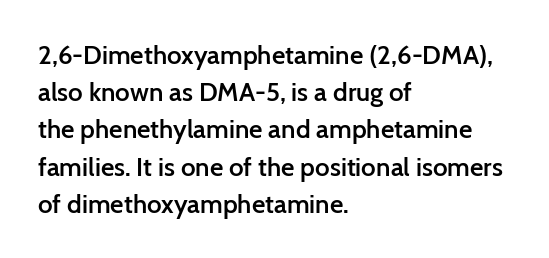
The image shows 26 px text type, upright; set left-aligned, normal line spacing (1.43x), normal letter spacing, not underlined.
